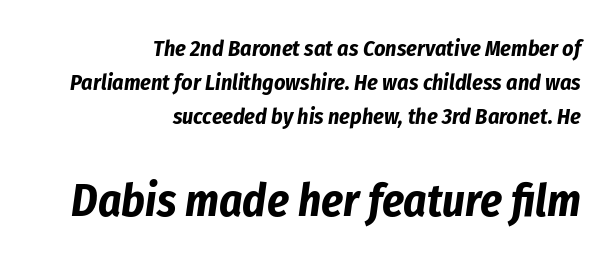
The image shows 45 px bold, condensed type, italic (leaning right); set right-aligned, normal line spacing (1.54x), normal letter spacing, not underlined; the second (bottom) block is 2.05x larger; low stroke contrast and a medium x-height.
